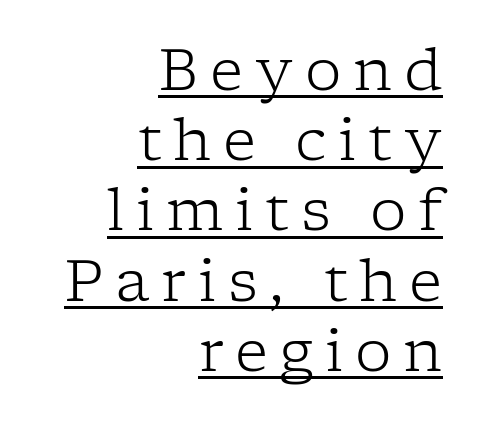
{"serif": "yes", "italic": "no", "bold": "no", "weight": "light", "width": "normal", "stroke_contrast": "low", "x_height": "medium", "monospaced": "no", "underline": "yes", "align": "right", "line_spacing_ratio": 1.21, "letter_spacing": "wide", "letter_spacing_em": 0.2, "glyph_px": 58}
